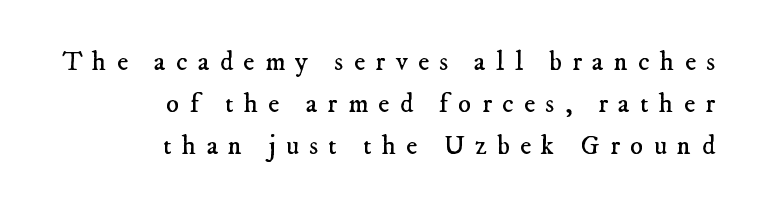
{"bold": "no", "underline": "no", "align": "right", "line_spacing": "normal", "line_spacing_ratio": 1.56, "letter_spacing": "wide", "letter_spacing_em": 0.38, "glyph_px": 27}
